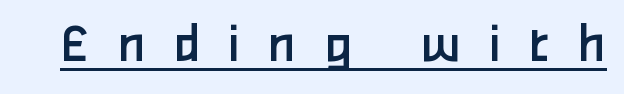
The image shows 57 px regular-weight sans-serif type, upright; set unusually wide letter spacing (+0.49 em), underlined; low stroke contrast and a medium x-height.
